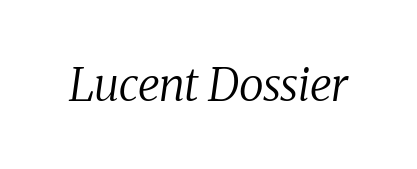
This is oblique type, the kind used for emphasis or titles. The passage shown is typeset with a serif family. The face used here is proportionally spaced, like ordinary book or web type. Compared with a typical body face, this is equally light or lighter still. Nothing unusual about the tracking: characters are spaced as the font intends. Rule under the text: the space is simply empty.
